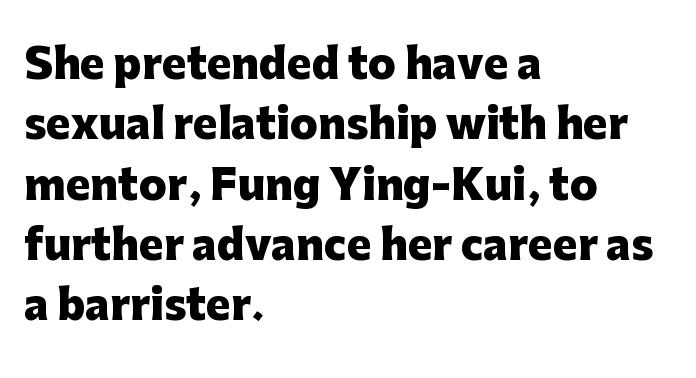
The font's upright variant was chosen for this text. The rendering uses natural spacing where letterforms have individual widths. Type style note: lacks serifs. Descenders are the only things crossing below the line.
